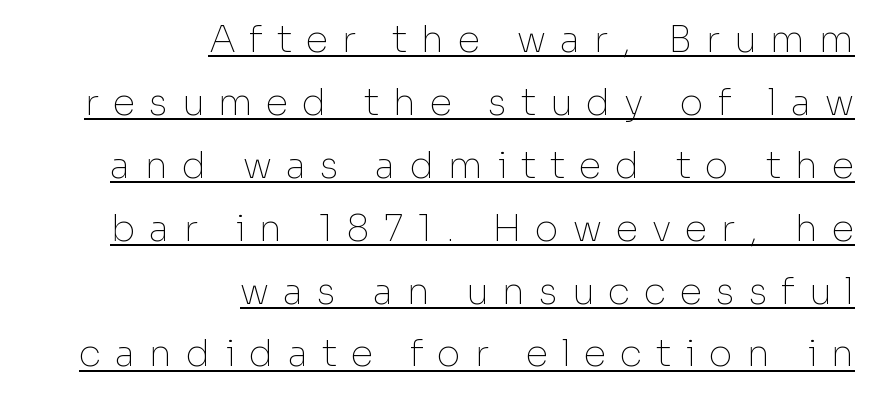
{"serif": "no", "italic": "no", "bold": "no", "weight": "thin", "width": "normal", "stroke_contrast": "low", "x_height": "medium", "monospaced": "no", "underline": "yes", "align": "right", "line_spacing": "normal", "line_spacing_ratio": 1.7, "letter_spacing": "wide", "letter_spacing_em": 0.37, "glyph_px": 37}
